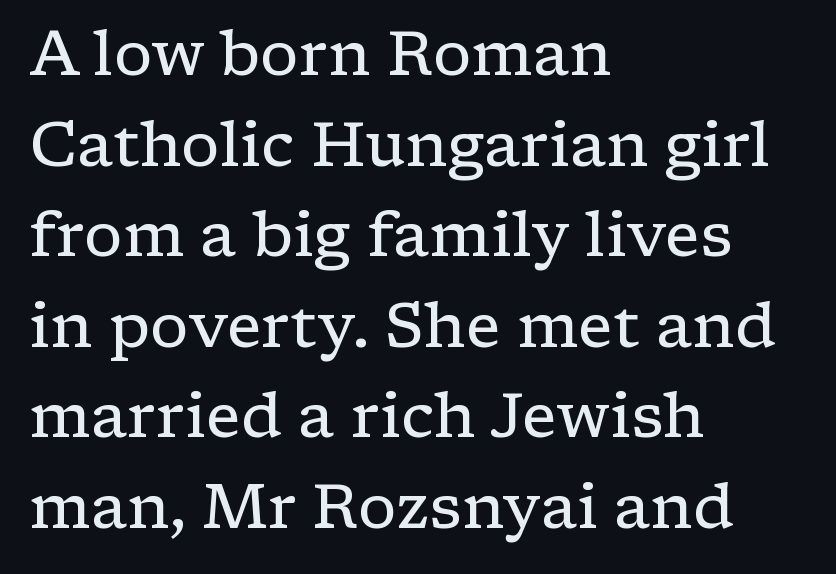
Q: Is the text bold? A: No.
Q: Is the text italic (slanted)? A: No, it is upright.
Q: Is the typeface a serif or a sans-serif typeface? A: Serif.
Q: Is the text underlined? A: No.
Q: How is the paragraph aligned? A: Left-aligned.
Q: Is the spacing between letters normal or unusually wide? A: Normal.
Q: Is the spacing between lines tight, normal or loose? A: Normal.
Q: Width (condensed, normal, or wide)? A: Wide.
Q: Stroke contrast? A: Low.
Q: x-height? A: Medium.
Q: Monospaced? A: No.
